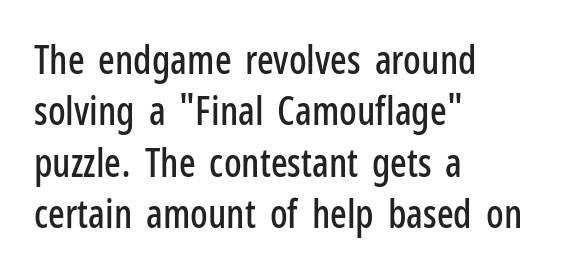
The image shows 39 px condensed sans-serif type, upright; set left-aligned, normal line spacing (1.32x), normal letter spacing, not underlined; low stroke contrast and a medium x-height.
